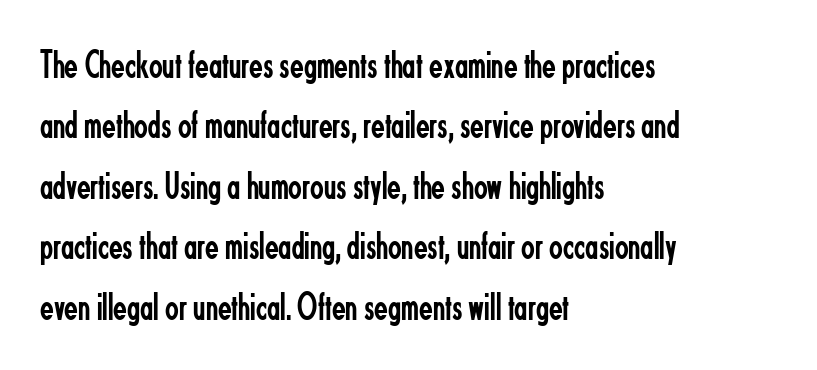
Reading down the block, your eye returns to a fixed left position each line. The string is rendered with underlining switched off. The type is set solid horizontally, with unmodified tracking. The letters look calm and open, with moderate or lighter stems.
